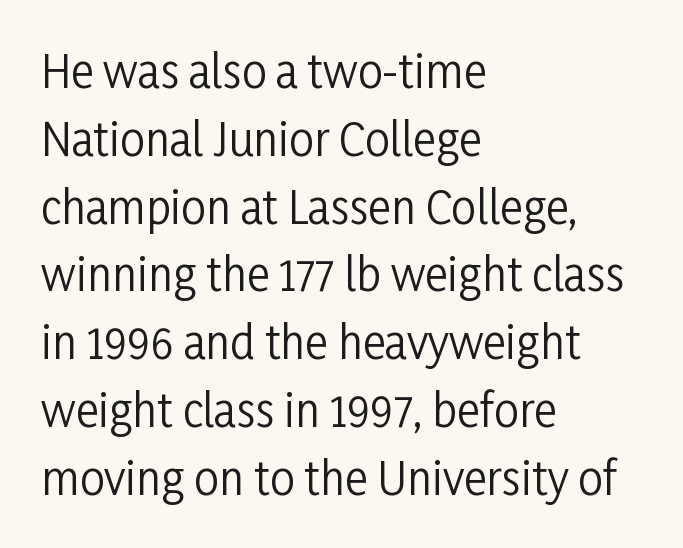
Weight: not bold — regular or lighter. The rendering uses a moderate line-height, typical for paragraphs. These lines keep a tight, regular rhythm from letter to letter. The baseline area is clear. Caption: multi-line text, flush left, ragged right.
